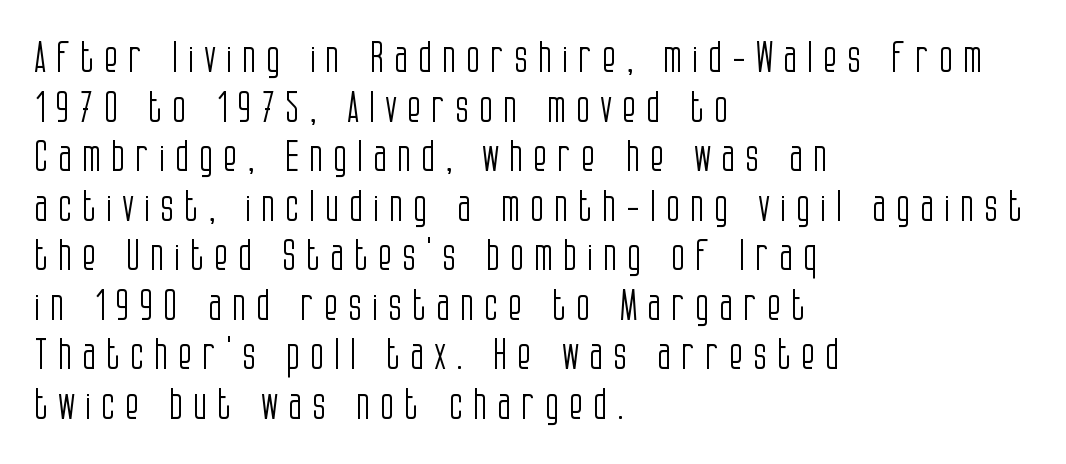
Q: Is the text bold? A: No.
Q: Is the text italic (slanted)? A: No, it is upright.
Q: Is the typeface a serif or a sans-serif typeface? A: Sans-serif.
Q: Is the text underlined? A: No.
Q: How is the paragraph aligned? A: Left-aligned.
Q: Is the spacing between letters normal or unusually wide? A: Unusually wide.
Q: Width (condensed, normal, or wide)? A: Condensed.
Q: Stroke contrast? A: Low.
Q: x-height? A: Large.
Q: Monospaced? A: No.
